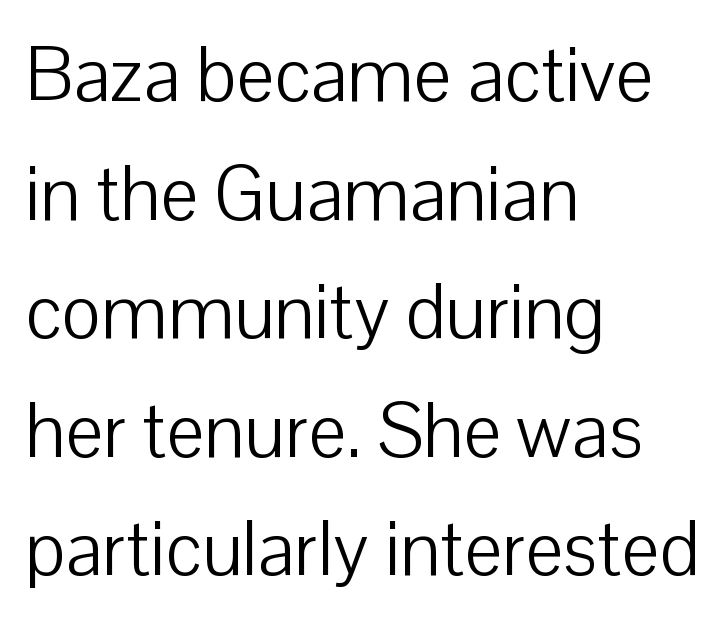
The image shows 76 px light sans-serif type, upright; set left-aligned, normal line spacing (1.56x), normal letter spacing, not underlined; low stroke contrast and a medium x-height.
